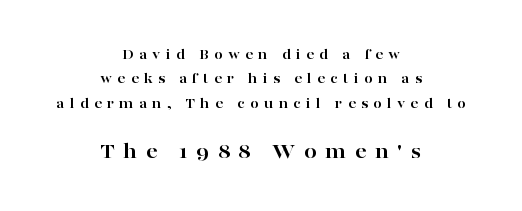
The image shows 23 px bold type, upright; set centered, normal line spacing (1.63x), unusually wide letter spacing (+0.36 em), not underlined; the second (bottom) block is 1.53x larger.
